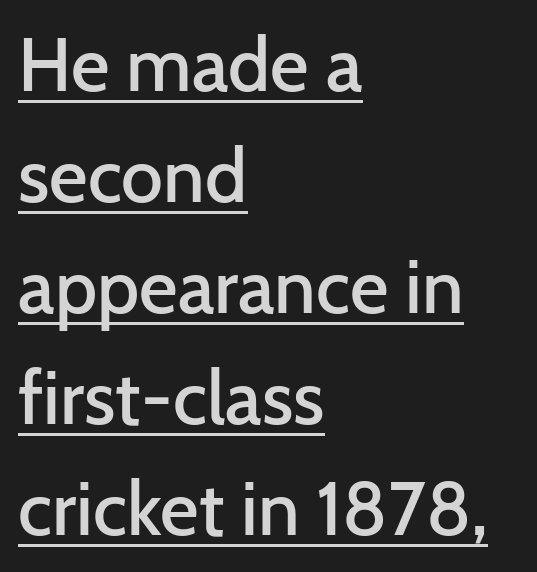
{"serif": "no", "italic": "no", "bold": "semi", "weight": "semibold", "width": "normal", "stroke_contrast": "low", "x_height": "medium", "monospaced": "no", "underline": "yes", "align": "left", "line_spacing": "normal", "line_spacing_ratio": 1.48, "letter_spacing": "normal", "letter_spacing_em": 0.0, "glyph_px": 75}
